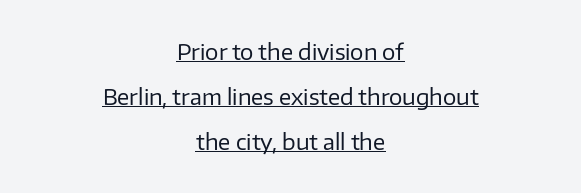
Q: Is the text bold? A: No.
Q: Is the text italic (slanted)? A: No, it is upright.
Q: Is the text underlined? A: Yes.
Q: How is the paragraph aligned? A: Centered.
Q: Is the spacing between letters normal or unusually wide? A: Normal.
Q: Is the spacing between lines tight, normal or loose? A: Loose.
